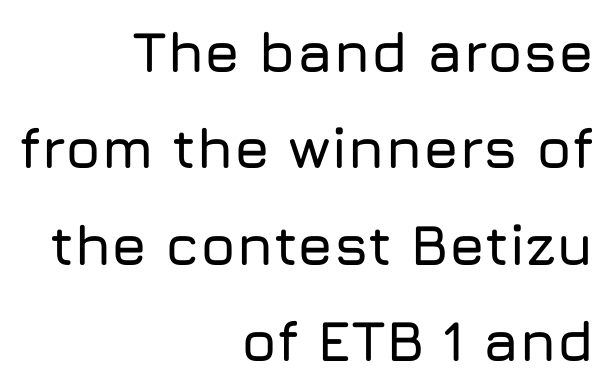
Q: Is the text italic (slanted)? A: No, it is upright.
Q: Is the typeface a serif or a sans-serif typeface? A: Sans-serif.
Q: Is the text underlined? A: No.
Q: How is the paragraph aligned? A: Right-aligned.
Q: Is the spacing between letters normal or unusually wide? A: Normal.
Q: Is the spacing between lines tight, normal or loose? A: Normal.
Q: Width (condensed, normal, or wide)? A: Normal.
Q: Stroke contrast? A: Low.
Q: x-height? A: Medium.
Q: Monospaced? A: No.
